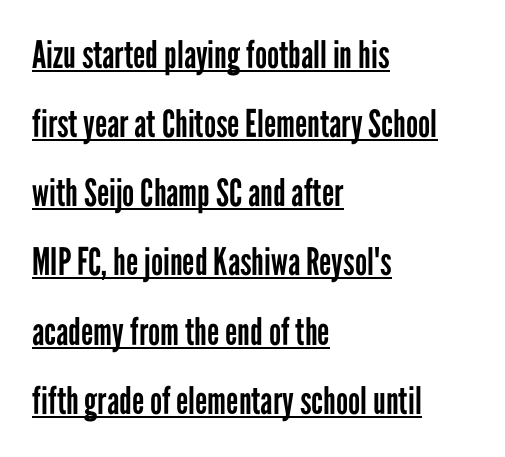
{"serif": "no", "italic": "no", "bold": "no", "weight": "regular", "width": "condensed", "stroke_contrast": "low", "x_height": "medium", "monospaced": "no", "underline": "yes", "align": "left", "line_spacing_ratio": 1.82, "letter_spacing": "normal", "letter_spacing_em": 0.0, "glyph_px": 38}
